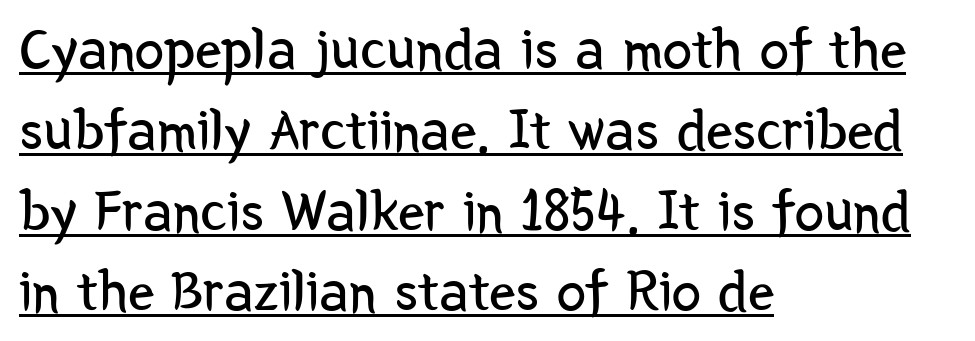
The image shows 59 px regular-weight, condensed sans-serif type, upright; set left-aligned, normal line spacing (1.37x), normal letter spacing, underlined; low stroke contrast and a medium x-height.
